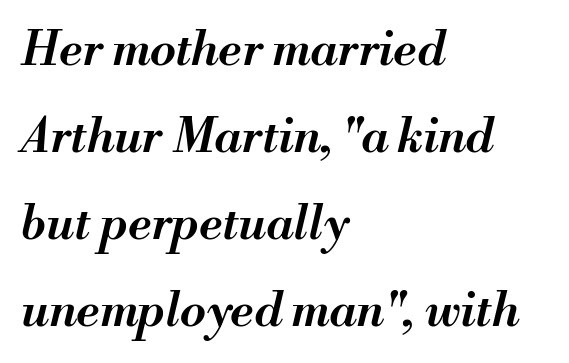
{"italic": "yes", "lean": "right", "slant_degrees": 13, "bold": "semi", "weight": "semibold", "width": "normal", "stroke_contrast": "medium", "x_height": "small", "monospaced": "no", "underline": "no", "align": "left", "line_spacing_ratio": 1.85, "letter_spacing": "normal", "letter_spacing_em": 0.0, "glyph_px": 47}
